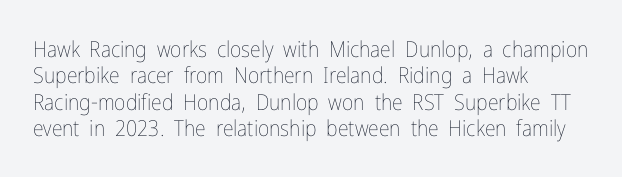
This sample uses an upright cut, with every glyph sitting square on the baseline. Underlining? Definitely not there. Heaviness? Minimal to ordinary, like unemphasized prose. Short note: letters normally spaced. Where is the straight margin? On the left.
